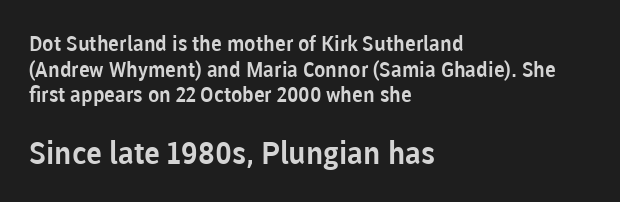
{"serif": "no", "italic": "no", "width": "normal", "stroke_contrast": "low", "x_height": "medium", "monospaced": "no", "underline": "no", "align": "left", "line_spacing_ratio": 1.22, "letter_spacing": "normal", "letter_spacing_em": 0.0, "larger_block": "second", "size_ratio": 1.48, "glyph_px": 31}
